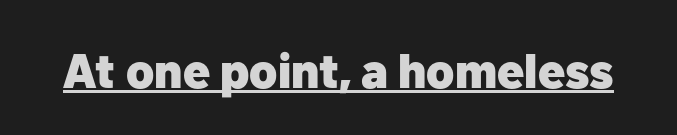
{"serif": "no", "italic": "no", "bold": "yes", "weight": "heavy", "width": "normal", "stroke_contrast": "low", "x_height": "medium", "monospaced": "no", "underline": "yes", "letter_spacing": "normal", "letter_spacing_em": 0.0, "glyph_px": 49}
